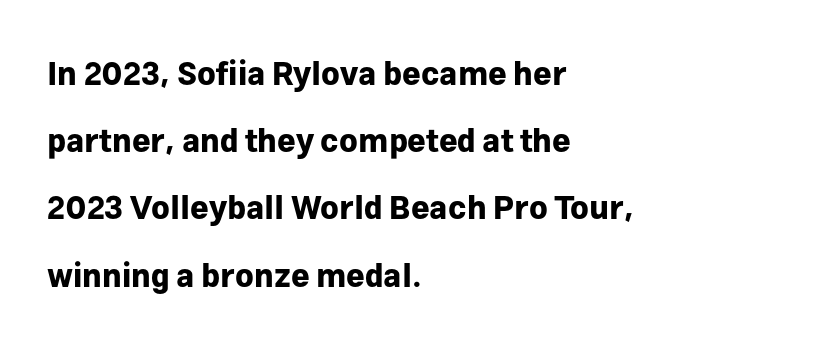
{"serif": "no", "italic": "no", "bold": "yes", "weight": "bold", "width": "normal", "stroke_contrast": "low", "x_height": "medium", "monospaced": "no", "underline": "no", "align": "left", "line_spacing": "loose", "line_spacing_ratio": 2.1, "letter_spacing": "normal", "letter_spacing_em": 0.0, "glyph_px": 32}
